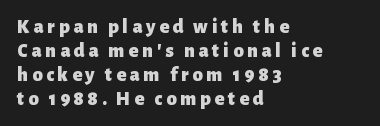
Q: Is the text bold? A: Yes.
Q: Is the text italic (slanted)? A: No, it is upright.
Q: Is the text underlined? A: No.
Q: How is the paragraph aligned? A: Left-aligned.
